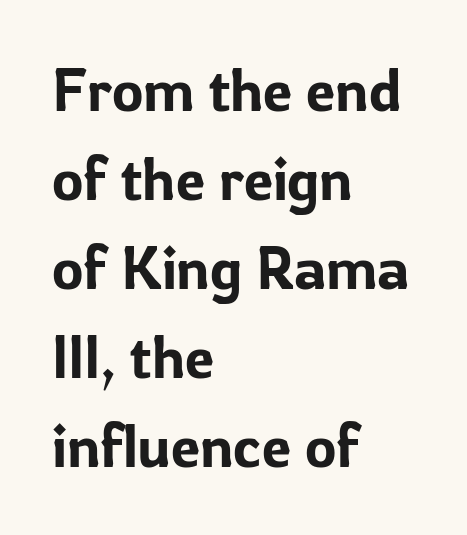
The typesetter chose a ragged-right arrangement here. Nothing unusual about the tracking: characters are spaced as the font intends. The typography opts for an upright posture over an oblique one. Glance below the letters and you will spot only blank space. This sample keeps an unexceptional amount of space between lines.
